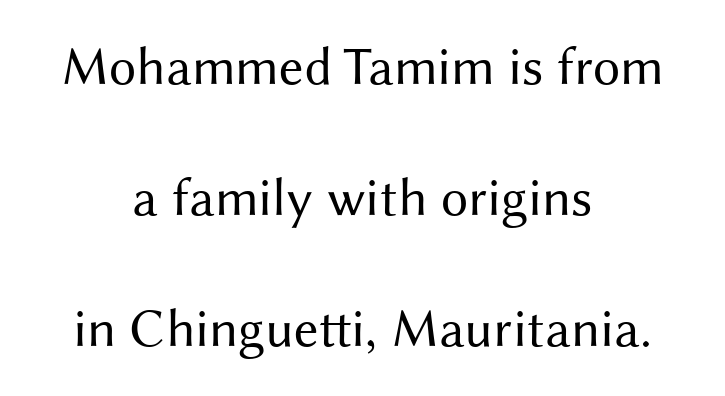
The image shows 54 px regular-weight sans-serif type, upright; set centered, loose line spacing (2.43x), normal letter spacing, not underlined; medium stroke contrast and a medium x-height.
